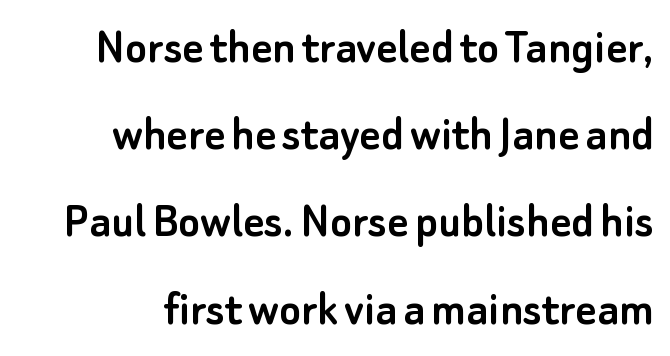
{"serif": "no", "italic": "no", "width": "normal", "stroke_contrast": "low", "x_height": "small", "monospaced": "no", "underline": "no", "align": "right", "line_spacing_ratio": 1.71, "letter_spacing": "normal", "letter_spacing_em": 0.0, "glyph_px": 51}
